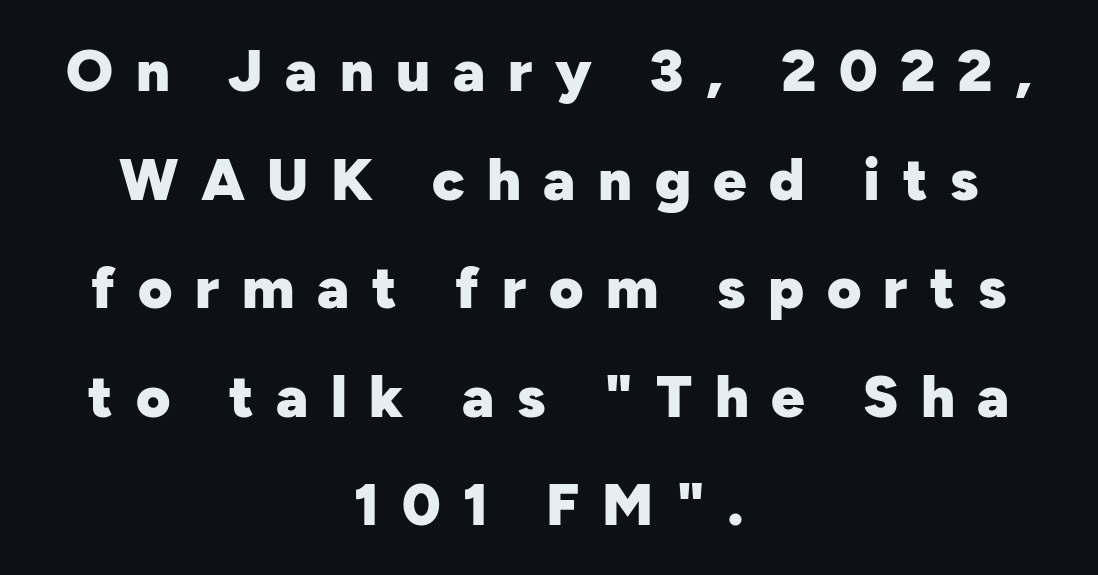
The image shows 59 px heavy sans-serif type, upright; set centered, line spacing 1.84x, unusually wide letter spacing (+0.38 em), not underlined; low stroke contrast and a medium x-height.
